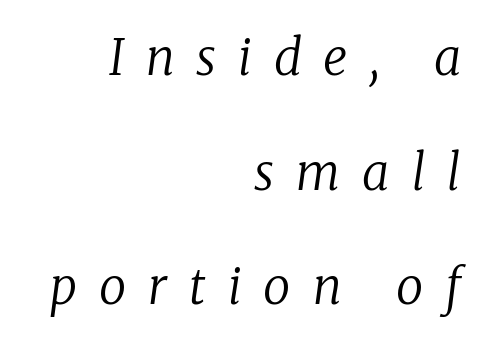
{"serif": "yes", "italic": "yes", "lean": "right", "slant_degrees": 8, "bold": "no", "weight": "regular", "width": "normal", "stroke_contrast": "low", "x_height": "medium", "monospaced": "no", "underline": "no", "align": "right", "line_spacing": "loose", "line_spacing_ratio": 2.34, "letter_spacing": "wide", "letter_spacing_em": 0.45, "glyph_px": 49}
